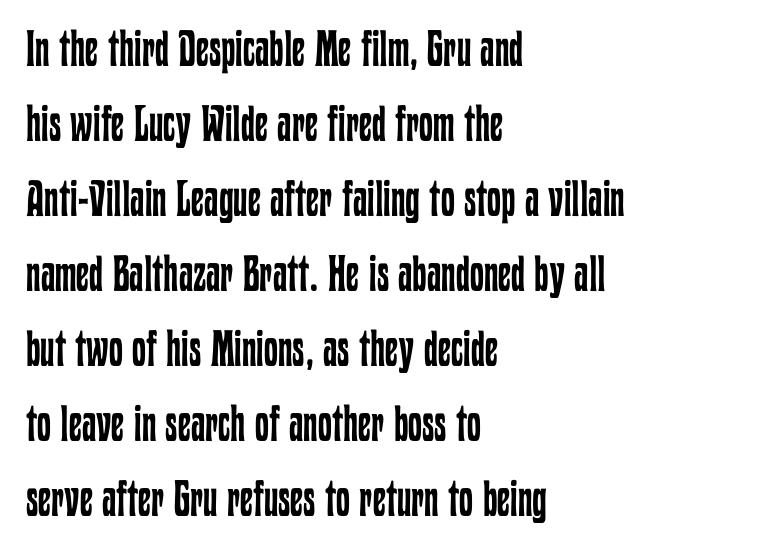
Q: Is the text bold? A: No.
Q: Is the text italic (slanted)? A: No, it is upright.
Q: Is the text underlined? A: No.
Q: How is the paragraph aligned? A: Left-aligned.
Q: Is the spacing between letters normal or unusually wide? A: Normal.
Q: Is the spacing between lines tight, normal or loose? A: Normal.
Q: Width (condensed, normal, or wide)? A: Condensed.
Q: Stroke contrast? A: Low.
Q: x-height? A: Medium.
Q: Monospaced? A: No.
